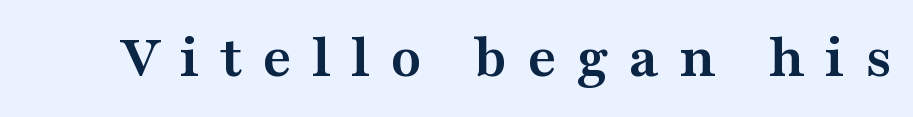
Each word looks stretched out because of the extra space between its letters. Clear beneath every line of the passage. Examine the stroke ends and you'll spot serifs. Varying glyph widths throughout — classic text-font behaviour. Posture: upright roman.
